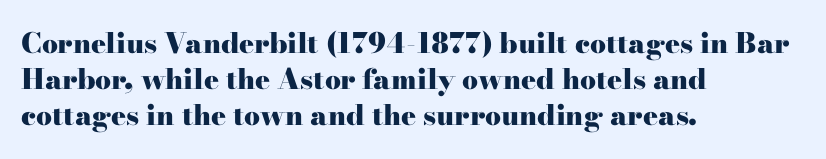
Typesetter's note: full bold, strokes at maximum text heaviness. The specimen reads as upright at a glance. Leftover space on each line is placed entirely after the last word. Varying glyph widths throughout — classic text-font behaviour. What kind of face is this? One with serifs. Summary of vertical rhythm: regular, with standard interline spacing.
